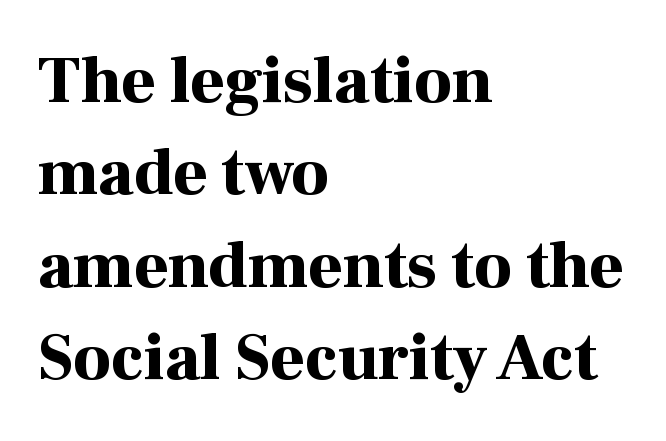
The lines are quadded left. This sample has the flowing, uneven cadence of proportional lettering. Each row of text sits above clean, open space. Caption: standard tracking, unaltered. The letters carry serifs — small finishing strokes at the ends of their stems.
